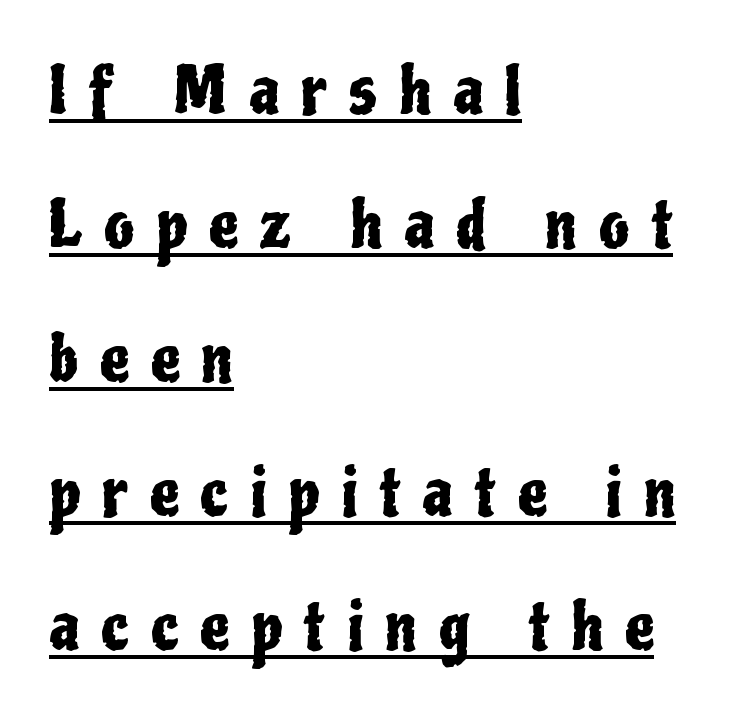
The axis of the letterforms is exactly vertical. This sample is left-justified, so line endings fall wherever the words run out. Notice the wide empty band between every row — that's loose leading. Is this a fixed-width face? No — the glyphs have proportional, varying widths. This sample carries an underscore along the baseline area. The characters display no serif detailing; their extremities are plain.
